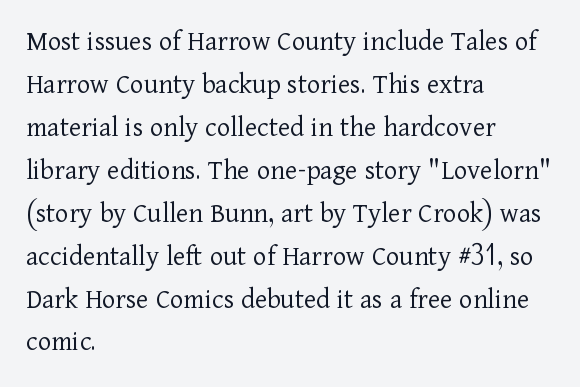
The image shows 29 px light serif type, upright; set left-aligned, normal line spacing (1.48x), normal letter spacing, not underlined; low stroke contrast and a medium x-height.
